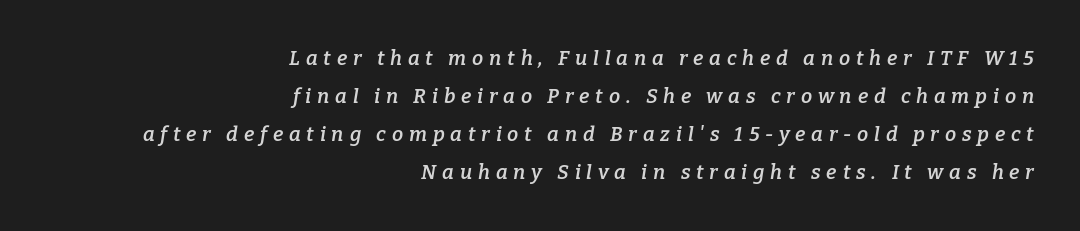
{"italic": "yes", "lean": "right", "slant_degrees": 9, "bold": "semi", "underline": "no", "align": "right", "line_spacing": "loose", "line_spacing_ratio": 1.9, "letter_spacing": "wide", "letter_spacing_em": 0.29, "glyph_px": 20}
